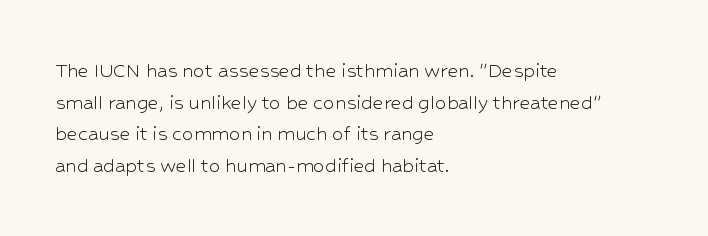
The strokes are not fattened; the text isn't bold. Beneath every word, the page is bare. Every row of glyphs begins at an identical x-position on the left. In terms of posture, this sample is upright.
